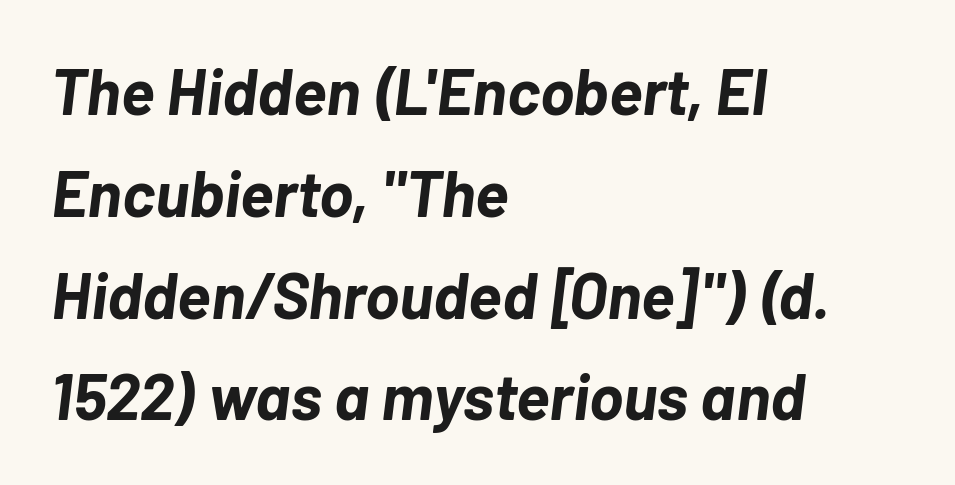
The image shows 64 px bold type, italic (leaning right); set left-aligned, normal line spacing (1.59x), normal letter spacing, not underlined; low stroke contrast and a medium x-height.
